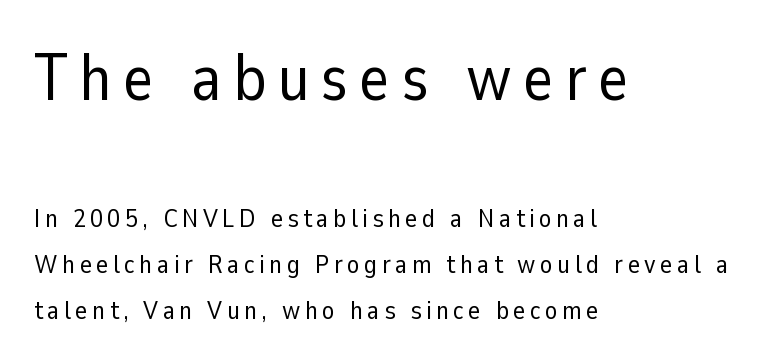
{"serif": "no", "italic": "no", "bold": "no", "weight": "regular", "width": "normal", "stroke_contrast": "low", "x_height": "medium", "monospaced": "no", "underline": "no", "align": "left", "line_spacing_ratio": 1.76, "larger_block": "first", "size_ratio": 2.5, "glyph_px": 65}
